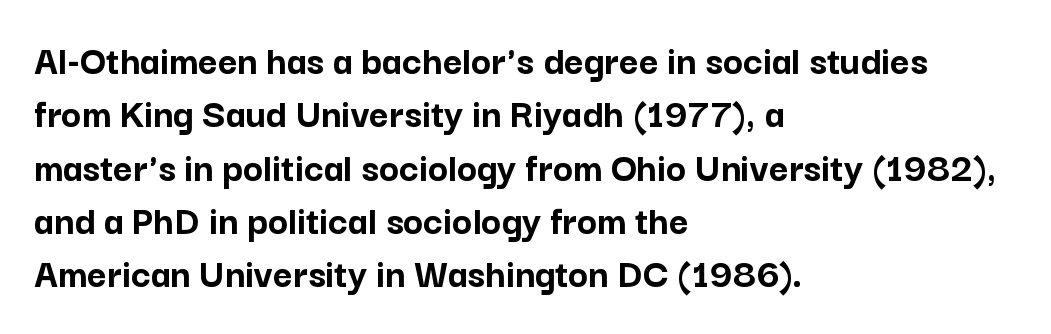
The image shows 42 px semibold sans-serif type, upright; set left-aligned, normal line spacing (1.27x), normal letter spacing, not underlined; low stroke contrast and a medium x-height.
